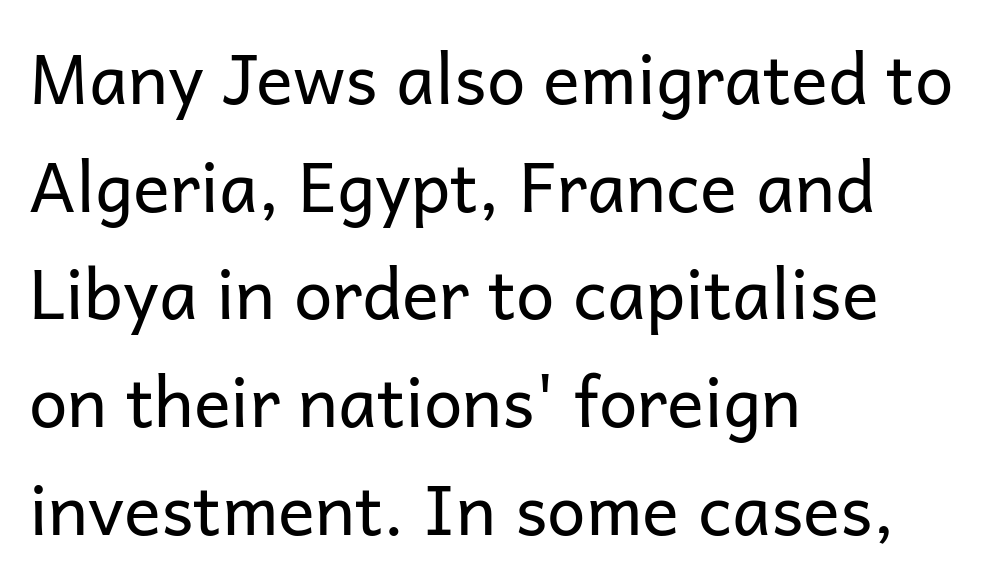
Varying glyph widths throughout — classic text-font behaviour. Every stem runs plumb, perpendicular to the baseline. The glyphs in this specimen are sans serif. Is the block centered? No — it sits flush against the left margin. This reads as an unemphasized weight, regular at the heaviest. How would I describe the line gaps? Plain and ordinary.
